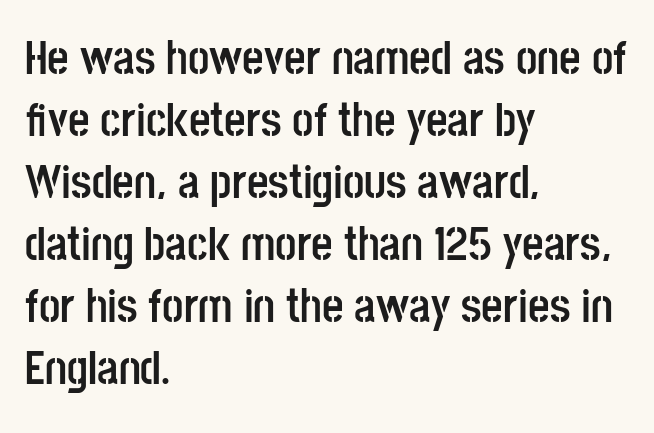
{"serif": "no", "italic": "no", "bold": "yes", "weight": "semibold", "width": "condensed", "stroke_contrast": "low", "x_height": "large", "monospaced": "no", "underline": "no", "align": "left", "line_spacing": "normal", "line_spacing_ratio": 1.32, "letter_spacing": "normal", "letter_spacing_em": 0.0, "glyph_px": 47}
